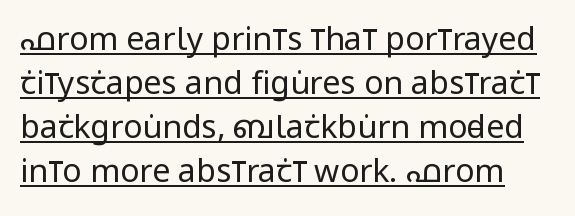
Normally led — the rows are evenly, conventionally spaced. These lines keep a tight, regular rhythm from letter to letter. The passage shown is not bold in any degree. Underline: present. This sample uses a sans-serif face.
